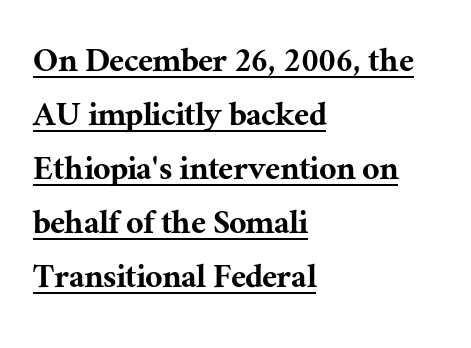
{"serif": "yes", "italic": "no", "width": "normal", "stroke_contrast": "medium", "x_height": "medium", "monospaced": "no", "underline": "yes", "align": "left", "line_spacing": "normal", "line_spacing_ratio": 1.42, "letter_spacing": "normal", "letter_spacing_em": 0.0, "glyph_px": 38}
